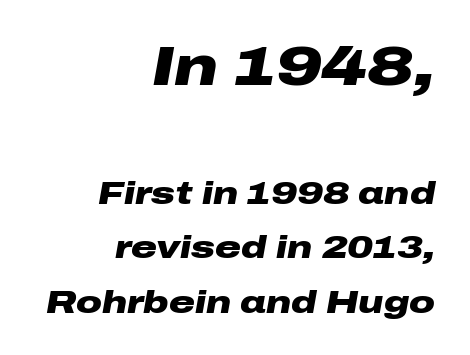
All the whitespace from short lines collects on the left. Bold? Absolutely — the strokes are thick and heavy. Proportional: the letters do not fall into vertical columns. Would a proofreader flag this as italicized? Yes. The rows are spaced the way most documents space them.
